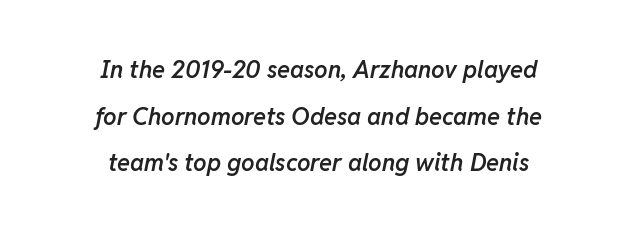
{"italic": "yes", "lean": "right", "slant_degrees": 11, "bold": "semi", "underline": "no", "align": "center", "line_spacing": "loose", "line_spacing_ratio": 1.94, "letter_spacing": "normal", "letter_spacing_em": 0.0, "glyph_px": 24}
